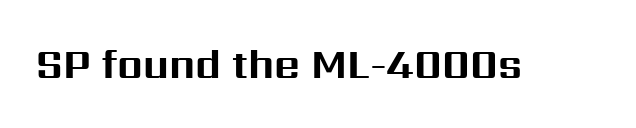
{"serif": "no", "italic": "no", "bold": "yes", "weight": "bold", "width": "normal", "stroke_contrast": "medium", "x_height": "medium", "monospaced": "no", "underline": "no", "letter_spacing": "normal", "letter_spacing_em": 0.0, "glyph_px": 40}
